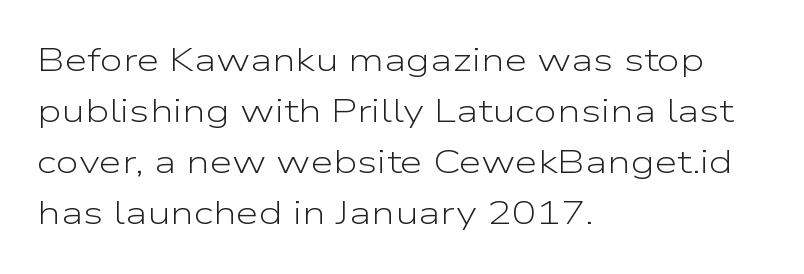
Q: Is the text bold? A: No.
Q: Is the text italic (slanted)? A: No, it is upright.
Q: Is the typeface a serif or a sans-serif typeface? A: Sans-serif.
Q: Is the text underlined? A: No.
Q: How is the paragraph aligned? A: Left-aligned.
Q: Is the spacing between letters normal or unusually wide? A: Normal.
Q: Is the spacing between lines tight, normal or loose? A: Normal.
Q: Width (condensed, normal, or wide)? A: Wide.
Q: Stroke contrast? A: Low.
Q: x-height? A: Medium.
Q: Monospaced? A: No.
